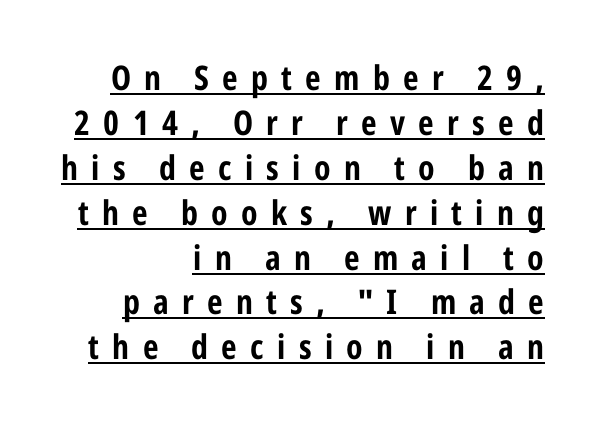
The image shows 34 px bold, condensed sans-serif type, upright; set right-aligned, normal line spacing (1.32x), unusually wide letter spacing (+0.39 em), underlined; low stroke contrast and a medium x-height.
